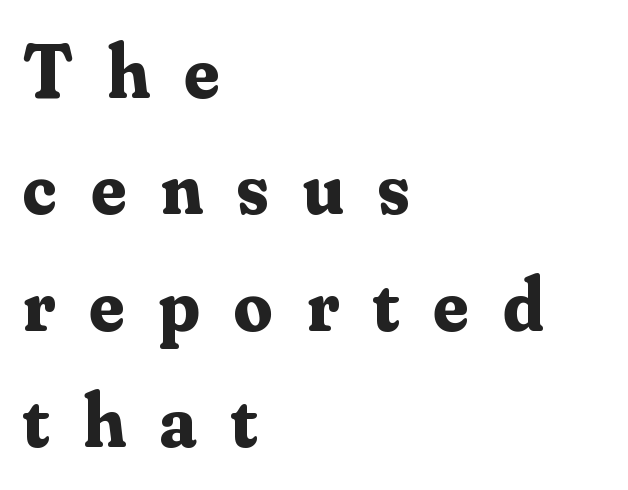
Type without underlining. The typesetting leans heavy: a genuine bold. The rendering uses natural spacing where letterforms have individual widths. The text was rendered using a seriffed face with decorative stroke endings. Typeset ragged right — the left edge is the straight one. Each word looks stretched out because of the extra space between its letters.
